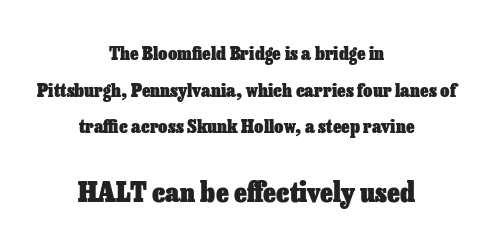
{"italic": "no", "bold": "yes", "underline": "no", "align": "center", "line_spacing": "loose", "line_spacing_ratio": 2.03, "letter_spacing": "normal", "letter_spacing_em": 0.0, "larger_block": "second", "size_ratio": 1.5, "glyph_px": 27}
